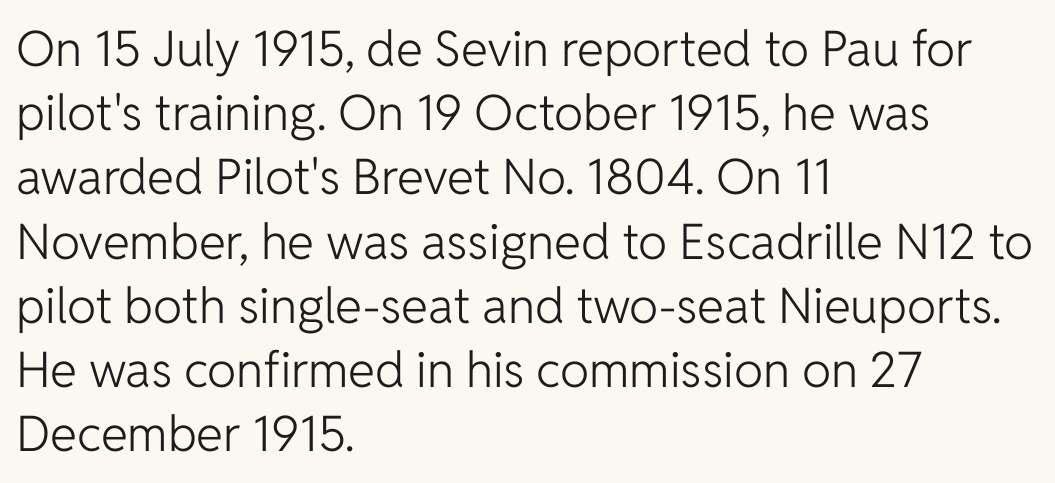
{"serif": "no", "italic": "no", "bold": "no", "weight": "light", "width": "normal", "stroke_contrast": "low", "x_height": "medium", "monospaced": "no", "underline": "no", "align": "left", "line_spacing": "normal", "line_spacing_ratio": 1.31, "letter_spacing": "normal", "letter_spacing_em": 0.0, "glyph_px": 49}
